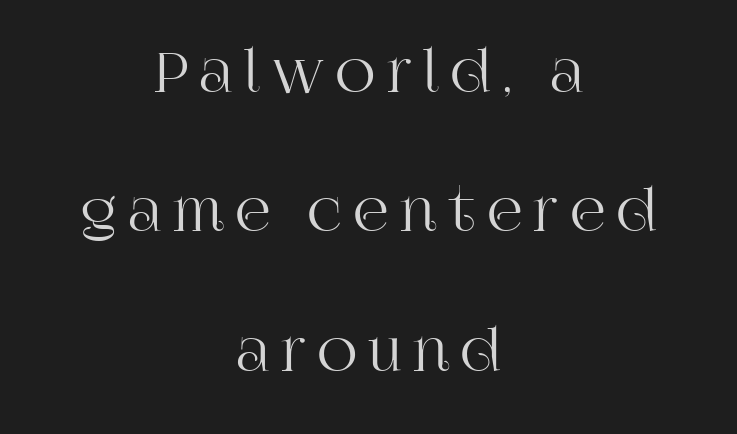
The image shows 56 px serif type, upright; set centered, loose line spacing (2.49x), unusually wide letter spacing (+0.2 em), not underlined; high stroke contrast and a large x-height.
